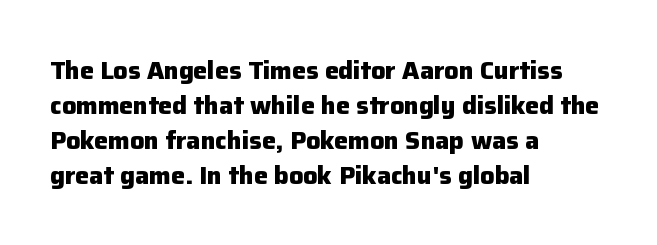
Q: Is the text bold? A: Yes.
Q: Is the text italic (slanted)? A: No, it is upright.
Q: Is the text underlined? A: No.
Q: How is the paragraph aligned? A: Left-aligned.
Q: Is the spacing between letters normal or unusually wide? A: Normal.
Q: Is the spacing between lines tight, normal or loose? A: Normal.
